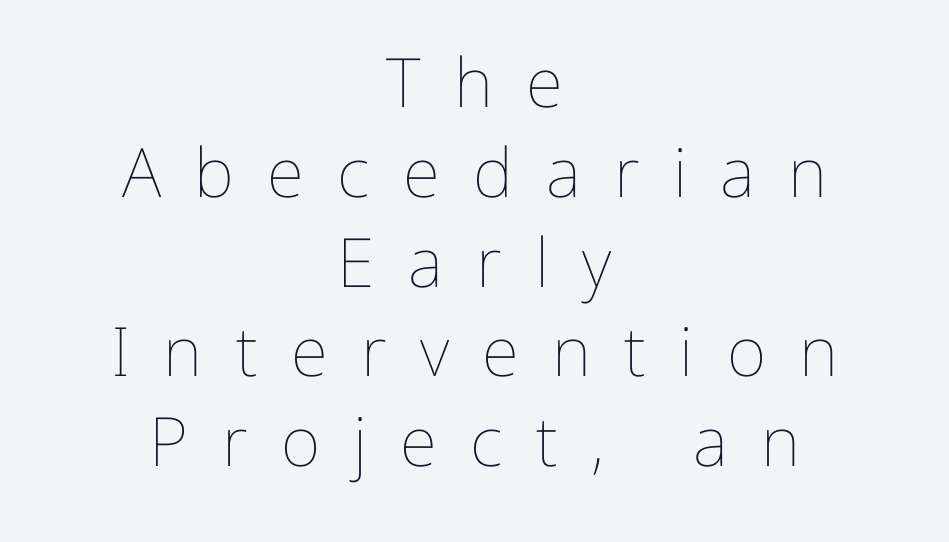
The image shows 68 px thin type, upright; set centered, normal line spacing (1.32x), unusually wide letter spacing (+0.49 em), not underlined; low stroke contrast and a medium x-height.
